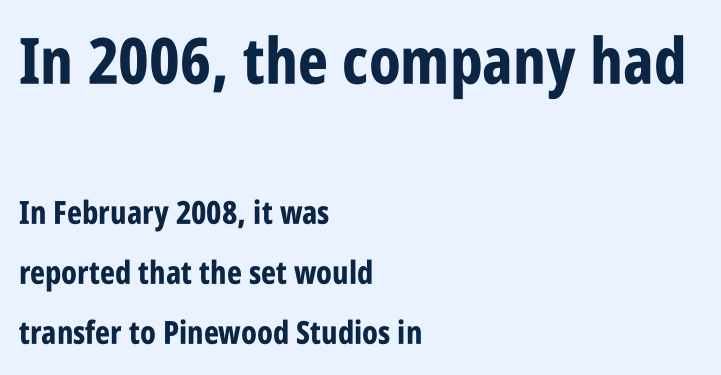
Vertical strokes here are truly vertical. Caption: multi-line text, flush left, ragged right. Varying glyph widths throughout — classic text-font behaviour. The horizontal fit of the characters is conventional and even. The foot of each line stays bare and open.
